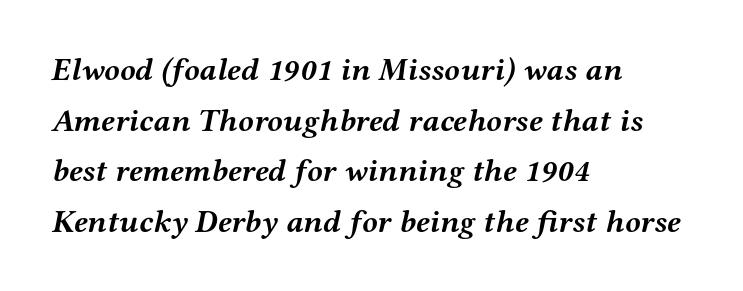
The image shows 32 px semibold, wide serif type, italic (leaning right); set left-aligned, normal line spacing (1.58x), normal letter spacing, not underlined; medium stroke contrast and a medium x-height.
